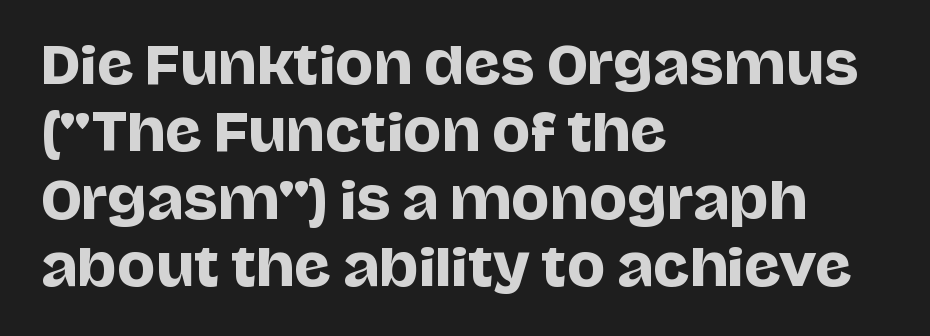
Upright lettering throughout. Compared with typical body copy, the letter spacing here is the same. The baseline area is clear. Line beginnings align vertically; line endings do not. Each letter keeps its own natural width here, so spacing adapts to shape. What kind of face is this? One without serifs — a sans.
